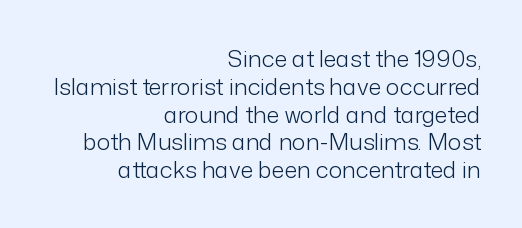
The image shows 23 px text type, upright; set right-aligned, line spacing 1.21x, normal letter spacing, not underlined.
